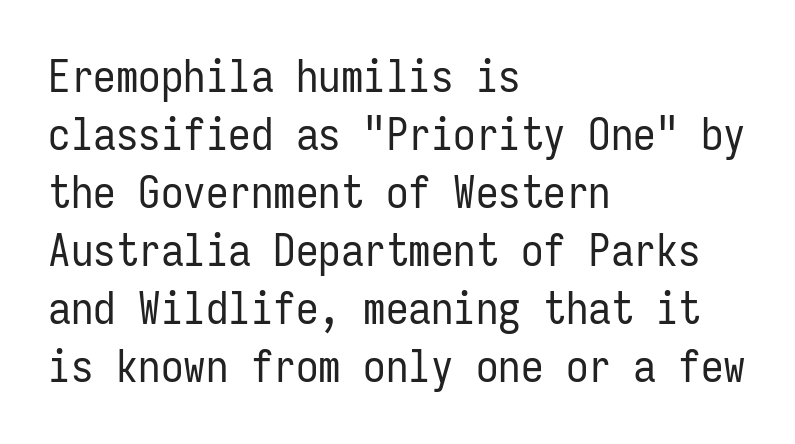
Q: Is the text bold? A: No.
Q: Is the text italic (slanted)? A: No, it is upright.
Q: Is the typeface a serif or a sans-serif typeface? A: Sans-serif.
Q: Is the text underlined? A: No.
Q: How is the paragraph aligned? A: Left-aligned.
Q: Is the spacing between letters normal or unusually wide? A: Normal.
Q: Is the spacing between lines tight, normal or loose? A: Normal.
Q: Width (condensed, normal, or wide)? A: Condensed.
Q: Stroke contrast? A: Low.
Q: x-height? A: Medium.
Q: Monospaced? A: Yes.
